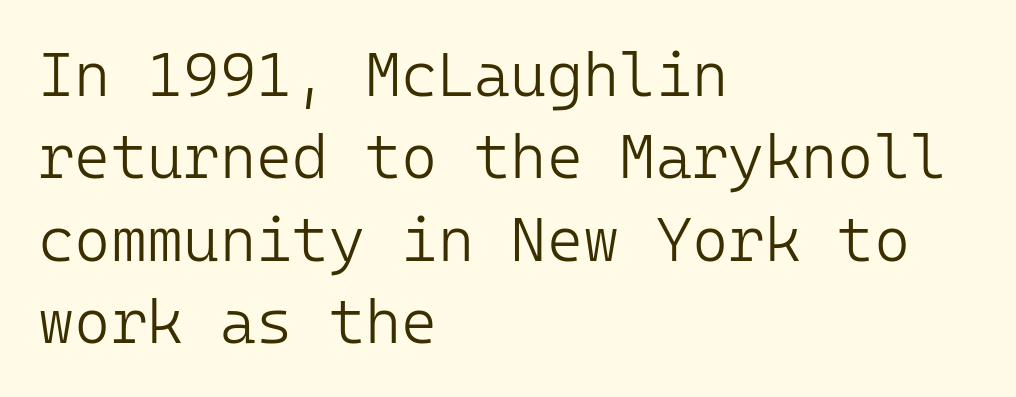
{"serif": "no", "italic": "no", "bold": "no", "weight": "light", "width": "normal", "stroke_contrast": "low", "x_height": "medium", "underline": "no", "align": "left", "line_spacing": "normal", "line_spacing_ratio": 1.33, "letter_spacing": "normal", "letter_spacing_em": 0.0, "glyph_px": 62}
